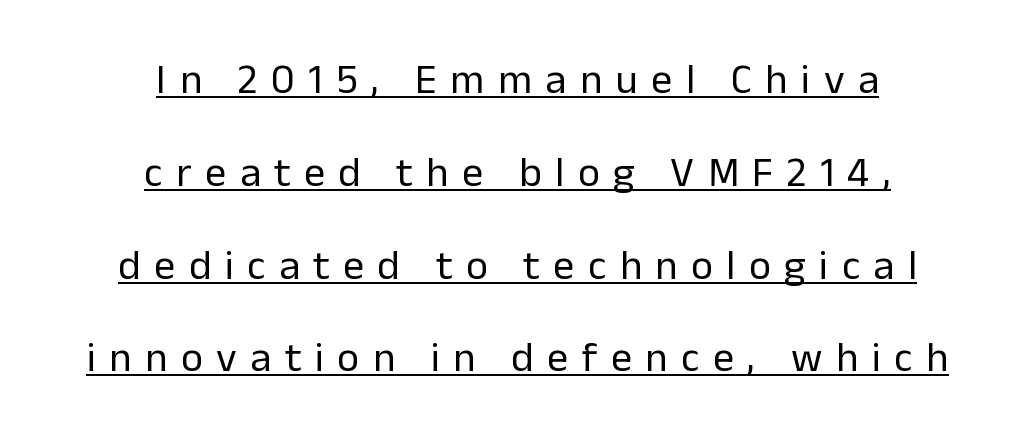
The image shows 42 px regular-weight sans-serif type, upright; set centered, loose line spacing (2.21x), unusually wide letter spacing (+0.32 em), underlined; low stroke contrast and a medium x-height.
